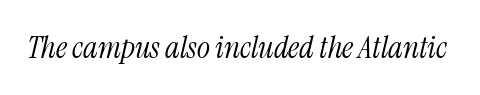
Is this a heavy cut? Hardly; it is regular or lighter. The face used here is rendered with its standard letterfit. Lines of text with bare space underneath. The passage shown is typed in a proportional face where columns would drift. Stroke terminals: seriffed. When letters slant like this, we call the style italic.
